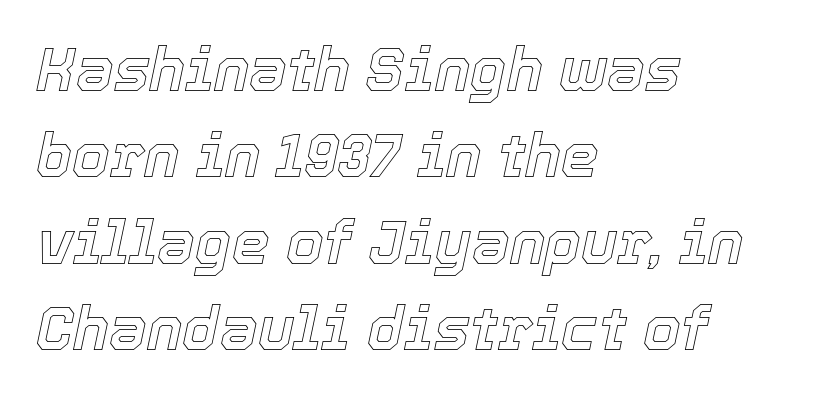
The image shows 60 px text type, italic (leaning right); set left-aligned, normal line spacing (1.44x), normal letter spacing, not underlined; a medium x-height.
